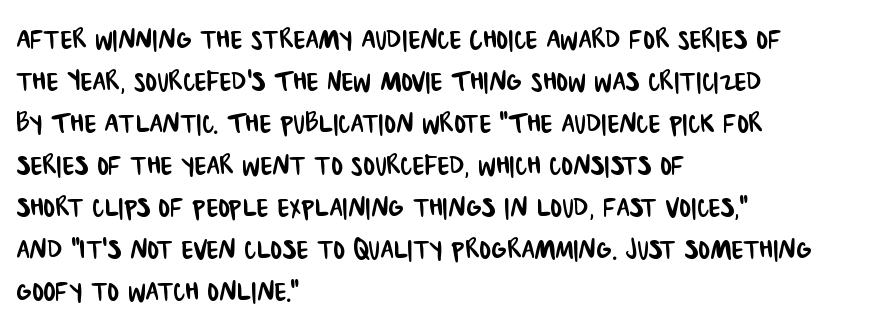
Q: Is the typeface a serif or a sans-serif typeface? A: Sans-serif.
Q: Is the text underlined? A: No.
Q: How is the paragraph aligned? A: Left-aligned.
Q: Is the spacing between letters normal or unusually wide? A: Normal.
Q: Width (condensed, normal, or wide)? A: Condensed.
Q: Stroke contrast? A: Low.
Q: x-height? A: Large.
Q: Monospaced? A: No.
